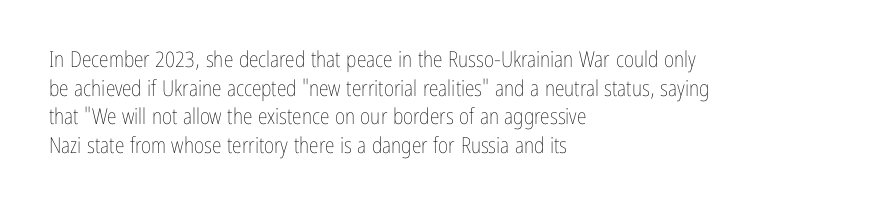
Q: Is the text bold? A: No.
Q: Is the text italic (slanted)? A: No, it is upright.
Q: Is the text underlined? A: No.
Q: How is the paragraph aligned? A: Left-aligned.
Q: Is the spacing between letters normal or unusually wide? A: Normal.
Q: Is the spacing between lines tight, normal or loose? A: Normal.
